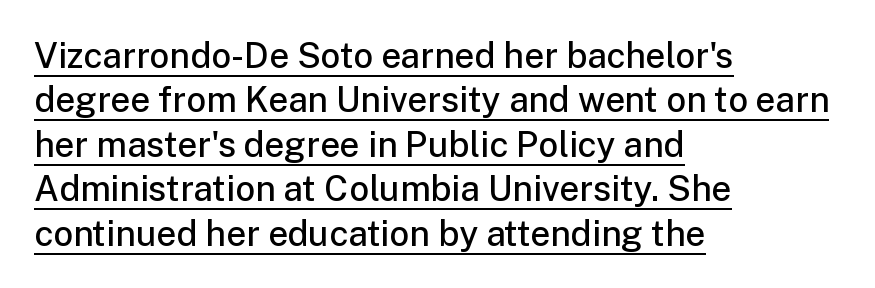
The rag falls on the right side of this text block. Semibold letterforms, between regular and bold. Is this a fixed-width face? No — the glyphs have proportional, varying widths. Is the letter spacing exaggerated? No — it looks like the ordinary default. The rows are spaced the way most documents space them. Every stem runs plumb, perpendicular to the baseline.
